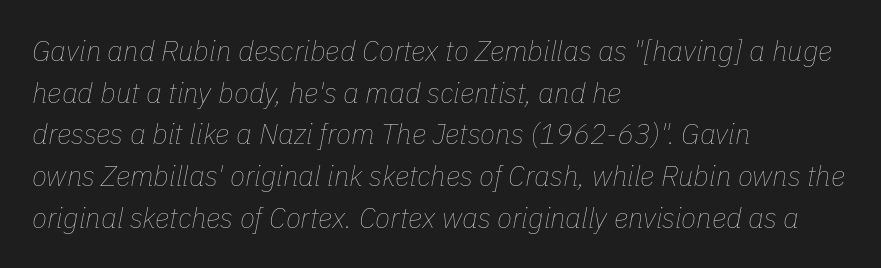
{"italic": "yes", "lean": "right", "slant_degrees": 11, "bold": "no", "weight": "thin", "width": "normal", "stroke_contrast": "low", "x_height": "medium", "monospaced": "no", "underline": "no", "align": "left", "line_spacing": "normal", "line_spacing_ratio": 1.49, "letter_spacing": "normal", "letter_spacing_em": 0.0, "glyph_px": 28}
